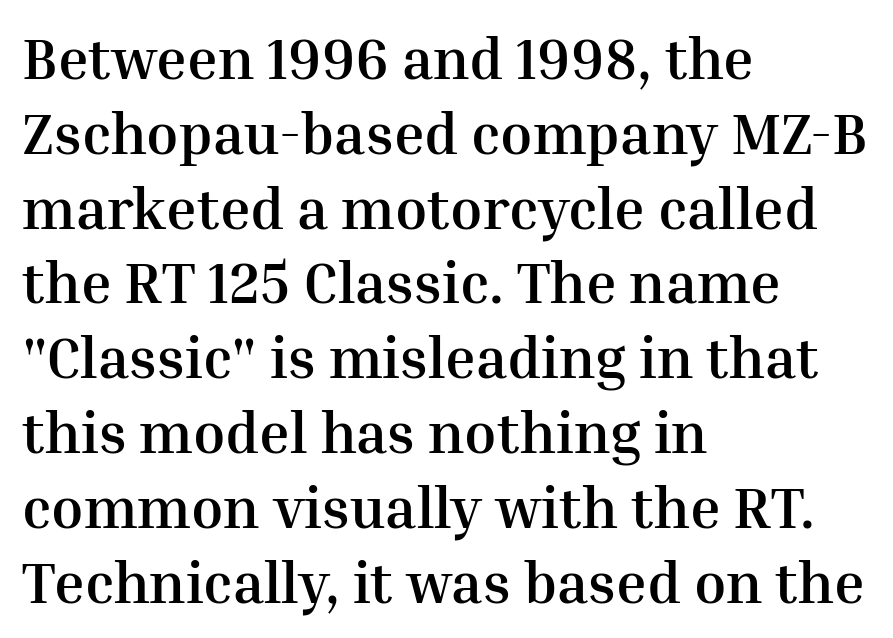
Are there feet on the stems? There are — it's a serif. This is heavy type, rendered in bold. Tracking here is standard; glyphs follow each other at the usual distance. The rendering uses natural spacing where letterforms have individual widths.
